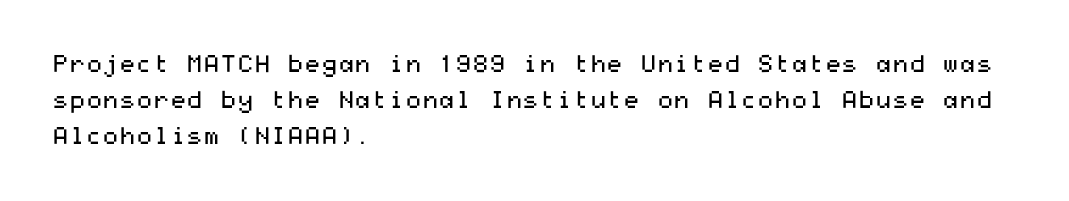
There is no visible air inserted between adjacent glyphs. The rendering anchors every line to the left-hand side. Counters stay open thanks to moderate or lighter strokes. Is there much room between lines? A standard amount, neither cramped nor airy. Type without underlining.
